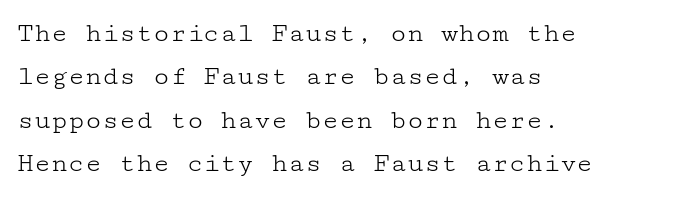
{"serif": "yes", "italic": "no", "bold": "no", "weight": "light", "width": "wide", "stroke_contrast": "low", "x_height": "medium", "underline": "no", "align": "left", "line_spacing": "normal", "line_spacing_ratio": 1.55, "letter_spacing": "normal", "letter_spacing_em": 0.0, "glyph_px": 28}
